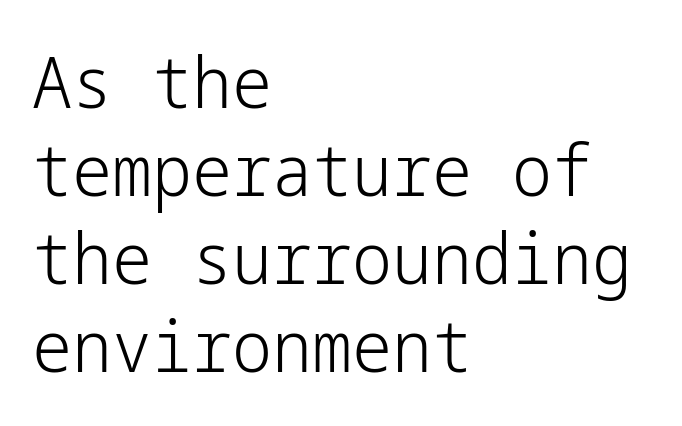
The image shows 71 px light sans-serif type, upright; set left-aligned, line spacing 1.24x, normal letter spacing, not underlined; low stroke contrast and a medium x-height.
